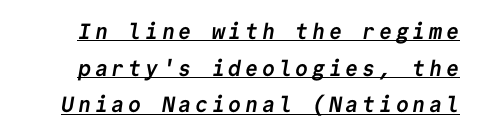
Q: Is the text bold? A: Yes.
Q: Is the text underlined? A: Yes.
Q: Is the spacing between lines tight, normal or loose? A: Normal.
